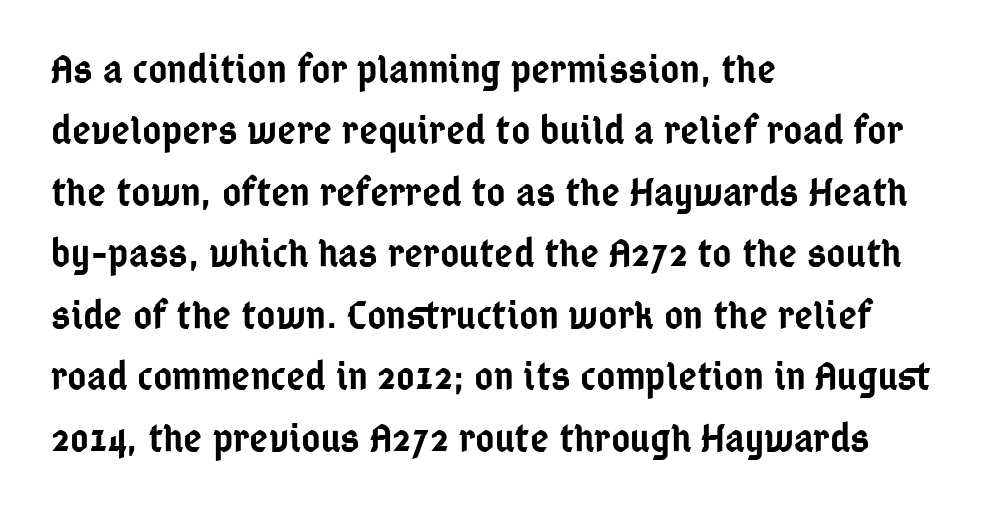
The block of text has a typical density, with ordinary space between rows. Alignment: flush left. Tracking value appears to be zero — textbook default spacing. Check where the strokes stop: nothing finishes them off — pure sans.
